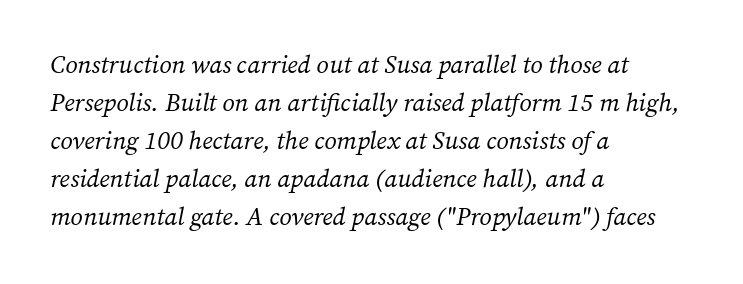
The vertical gap from one line to the next is medium. You could call the tracking neutral — neither tight nor loose. Bare-footed words on every line. Horizontal alignment here is leftward, the default for most running prose. Stems here are at most as thick as an everyday book face. Notice how the stems are inclined rather than vertical — that's the hallmark of italics.
